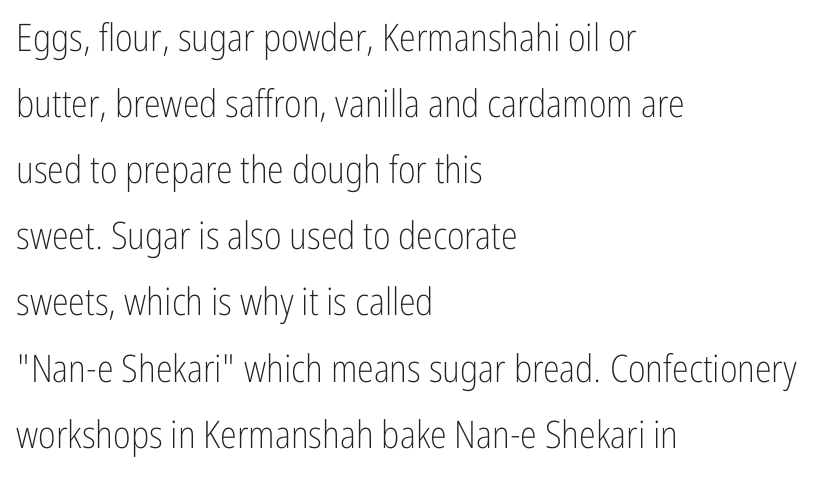
Do the characters align in a grid? No, the font is proportional. The passage shown is not underscored anywhere. Line starts are locked; line ends wander. Unlike italic type, these characters show no tilt at all. Weight class: somewhere from thin through regular.
